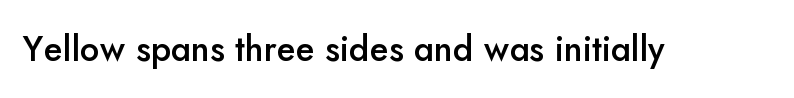
The image shows 35 px semibold sans-serif type, upright; set normal letter spacing, not underlined; low stroke contrast and a small x-height.
